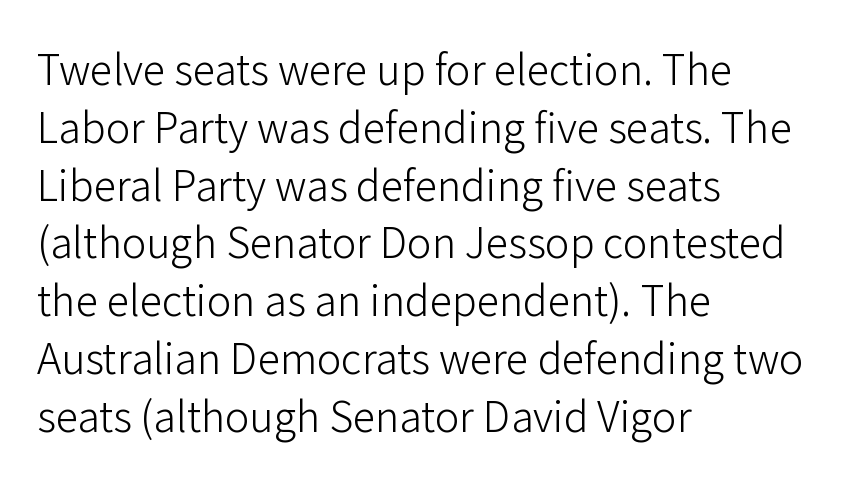
The rendering uses natural spacing where letterforms have individual widths. Weight: in the light-to-regular range. The text was rendered using a sans face with plain stroke endings. Compared with typical body copy, the letter spacing here is the same. Short and long lines alike share a common starting point at left. Type without underlining.
